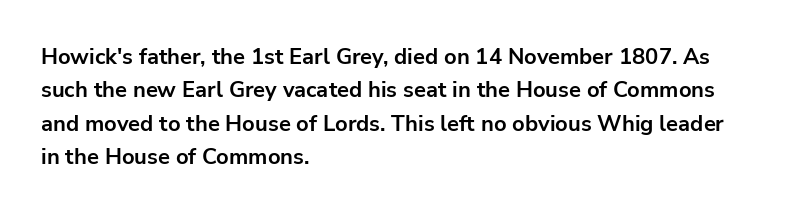
The image shows 22 px bold type, upright; set left-aligned, normal line spacing (1.52x), normal letter spacing, not underlined.
